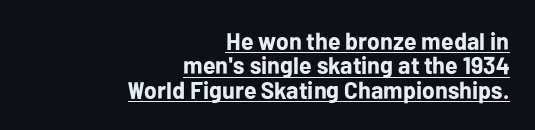
The image shows 24 px bold type, upright; set right-aligned, tight line spacing (1.02x), normal letter spacing, underlined.
